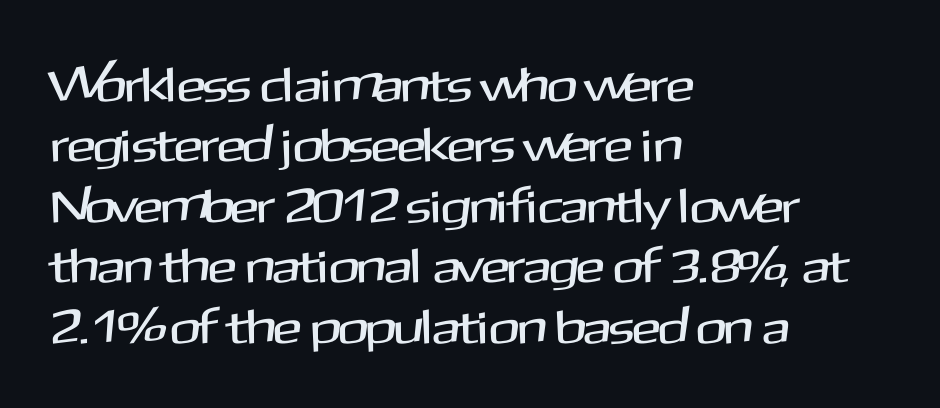
Q: Is the text italic (slanted)? A: No, it is upright.
Q: Is the typeface a serif or a sans-serif typeface? A: Sans-serif.
Q: Is the text underlined? A: No.
Q: How is the paragraph aligned? A: Left-aligned.
Q: Is the spacing between letters normal or unusually wide? A: Normal.
Q: Is the spacing between lines tight, normal or loose? A: Normal.
Q: Width (condensed, normal, or wide)? A: Normal.
Q: Stroke contrast? A: Medium.
Q: x-height? A: Medium.
Q: Monospaced? A: No.
